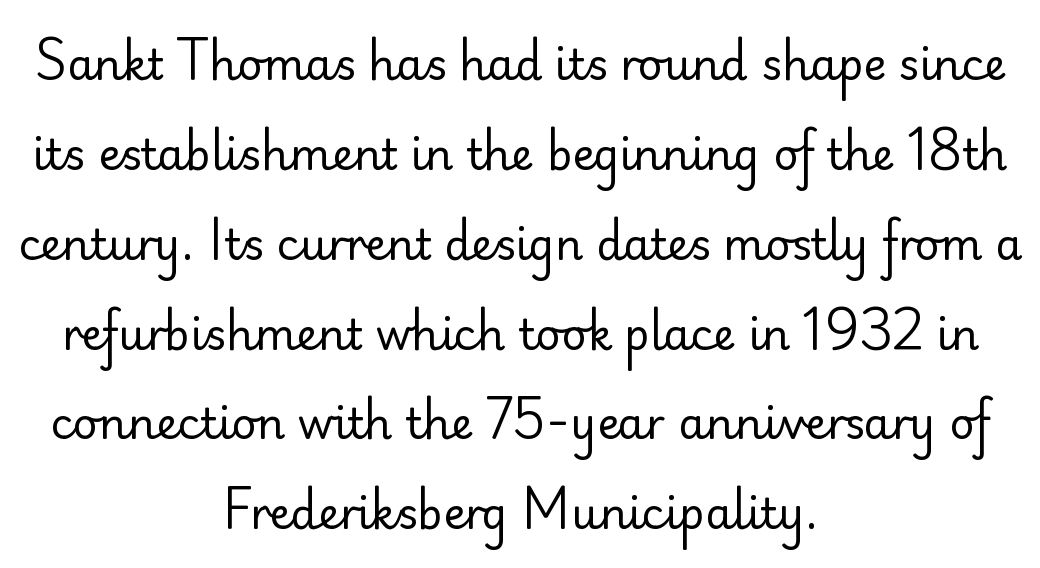
Q: Is the text bold? A: No.
Q: Is the text italic (slanted)? A: No, it is upright.
Q: Is the typeface a serif or a sans-serif typeface? A: Sans-serif.
Q: Is the text underlined? A: No.
Q: How is the paragraph aligned? A: Centered.
Q: Is the spacing between letters normal or unusually wide? A: Normal.
Q: Is the spacing between lines tight, normal or loose? A: Loose.
Q: Width (condensed, normal, or wide)? A: Normal.
Q: Stroke contrast? A: Low.
Q: x-height? A: Small.
Q: Monospaced? A: No.
